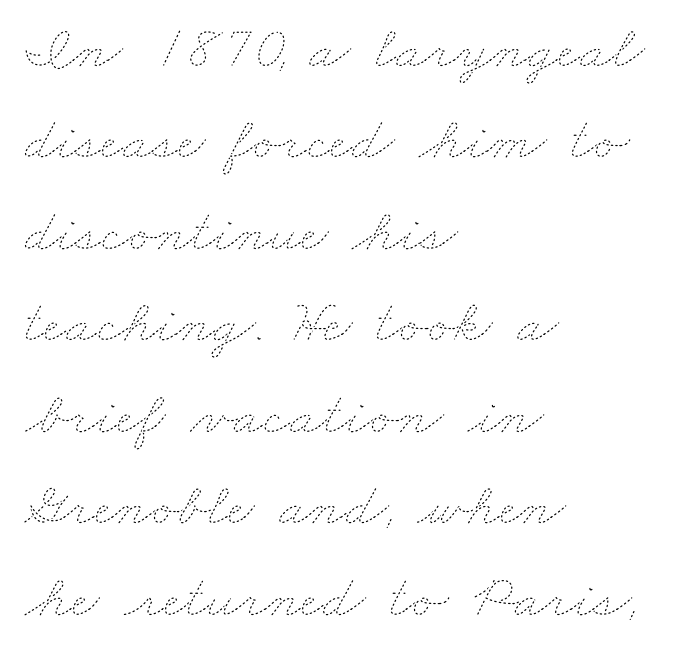
Q: Is the text bold? A: No.
Q: Is the text underlined? A: No.
Q: How is the paragraph aligned? A: Left-aligned.
Q: Is the spacing between letters normal or unusually wide? A: Normal.
Q: Is the spacing between lines tight, normal or loose? A: Normal.
Q: Width (condensed, normal, or wide)? A: Wide.
Q: Stroke contrast? A: Low.
Q: x-height? A: Small.
Q: Monospaced? A: No.
